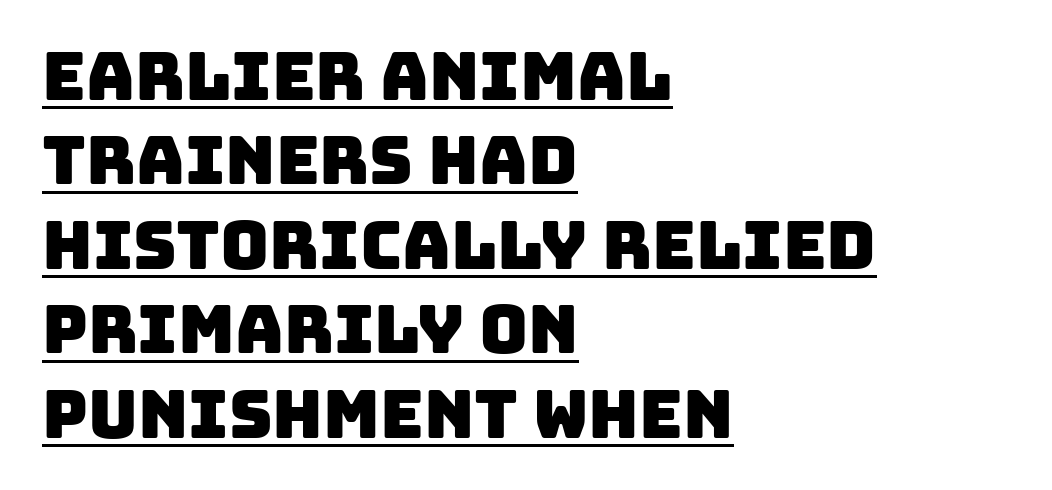
The image shows 67 px sans-serif type; set left-aligned, normal line spacing (1.26x), normal letter spacing, underlined; low stroke contrast and a large x-height.
